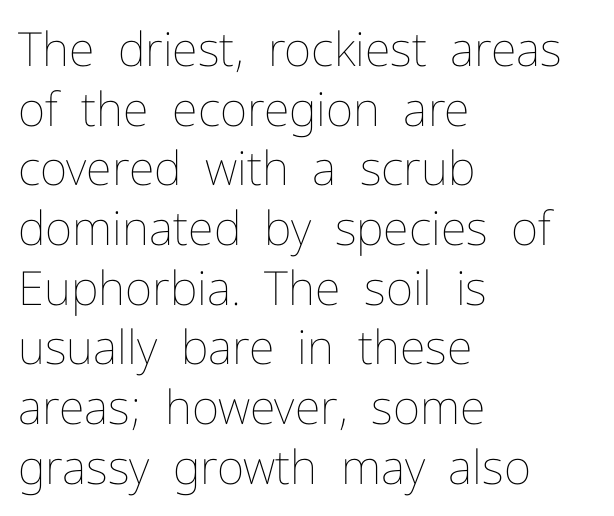
{"italic": "no", "bold": "no", "weight": "thin", "width": "normal", "stroke_contrast": "low", "x_height": "medium", "monospaced": "no", "underline": "no", "align": "left", "line_spacing": "normal", "line_spacing_ratio": 1.27, "letter_spacing": "normal", "letter_spacing_em": 0.0, "glyph_px": 47}
